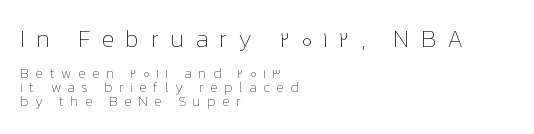
Q: Is the text bold? A: No.
Q: Is the text italic (slanted)? A: No, it is upright.
Q: Is the text underlined? A: No.
Q: How is the paragraph aligned? A: Left-aligned.
Q: Is the spacing between letters normal or unusually wide? A: Unusually wide.
Q: Is the spacing between lines tight, normal or loose? A: Tight.
Q: Which block of text is set in a larger size, the first (top) or the second (bottom)? A: The first (top) one.
